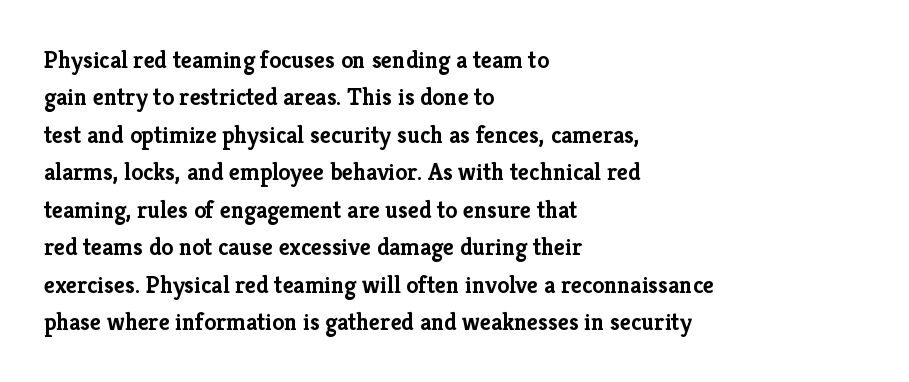
Underline: absent. Strokes here are thick enough to call this a true bold. This block has exactly the height ordinary leading produces. Standard letterfit; no display-style spreading of the glyphs. The lines are quadded left.
